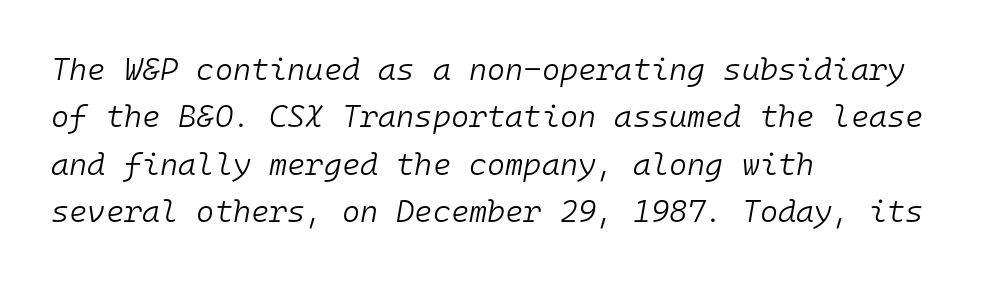
{"italic": "yes", "lean": "right", "slant_degrees": 10, "bold": "no", "weight": "light", "width": "normal", "stroke_contrast": "low", "x_height": "medium", "monospaced": "yes", "underline": "no", "align": "left", "line_spacing": "normal", "line_spacing_ratio": 1.53, "letter_spacing": "normal", "letter_spacing_em": 0.0, "glyph_px": 31}
